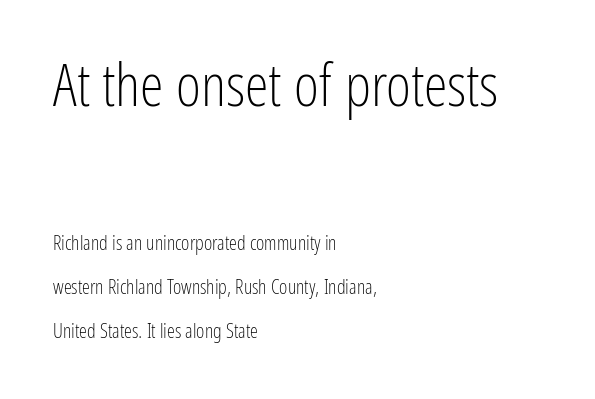
Q: Is the text bold? A: No.
Q: Is the text italic (slanted)? A: No, it is upright.
Q: Is the typeface a serif or a sans-serif typeface? A: Sans-serif.
Q: Is the text underlined? A: No.
Q: How is the paragraph aligned? A: Left-aligned.
Q: Is the spacing between letters normal or unusually wide? A: Normal.
Q: Is the spacing between lines tight, normal or loose? A: Loose.
Q: Which block of text is set in a larger size, the first (top) or the second (bottom)? A: The first (top) one.
Q: Width (condensed, normal, or wide)? A: Condensed.
Q: Stroke contrast? A: Low.
Q: x-height? A: Medium.
Q: Monospaced? A: No.
